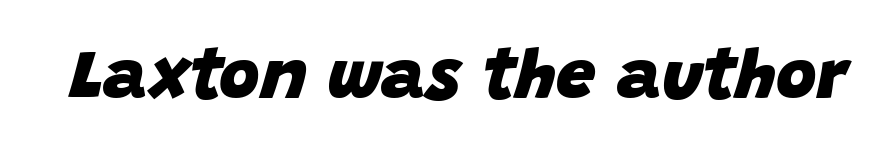
Default kerning and tracking; the words read as compact shapes. The letters are slanted; this is an italic face. Think of a printed novel: that variable character pitch is what you see here. The typesetting leans heavy: a genuine bold. The string is rendered with underlining switched off.
